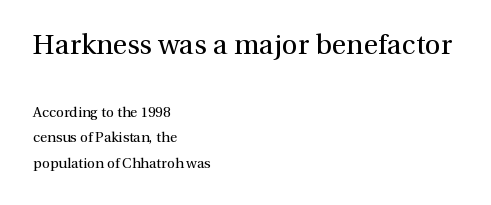
{"serif": "yes", "italic": "no", "bold": "no", "weight": "regular", "width": "normal", "x_height": "medium", "monospaced": "no", "underline": "no", "align": "left", "line_spacing_ratio": 1.81, "letter_spacing": "normal", "letter_spacing_em": 0.0, "larger_block": "first", "size_ratio": 2.0, "glyph_px": 28}
